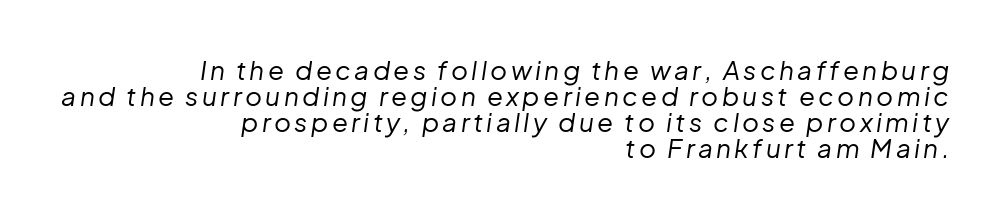
The passage is arranged like a letterhead date or caption credit — flush right. A typesetter would mark this as italic. Is this a heavy cut? Hardly; it is regular or lighter. The space beneath each line is pristine and unruled. Baseline-to-baseline distance is barely more than the letter height.
